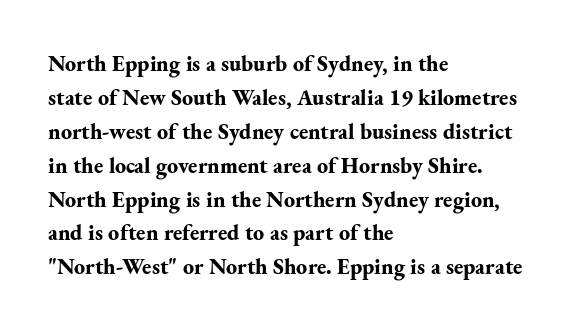
The lettering holds an erect, upright posture throughout. No word sits above an underline. Thick stems and heavy bowls — unmistakably bold. How are the letters spaced? Ordinarily, with no added tracking. Line beginnings align vertically; line endings do not.
